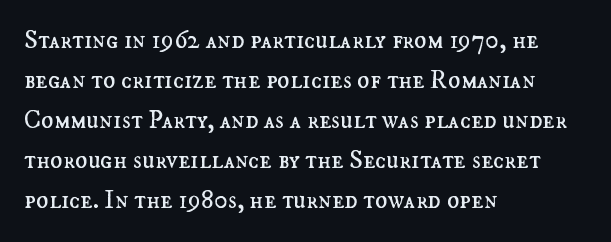
{"italic": "no", "bold": "no", "underline": "no", "align": "left", "line_spacing": "normal", "line_spacing_ratio": 1.54, "letter_spacing": "normal", "letter_spacing_em": 0.0, "glyph_px": 26}
